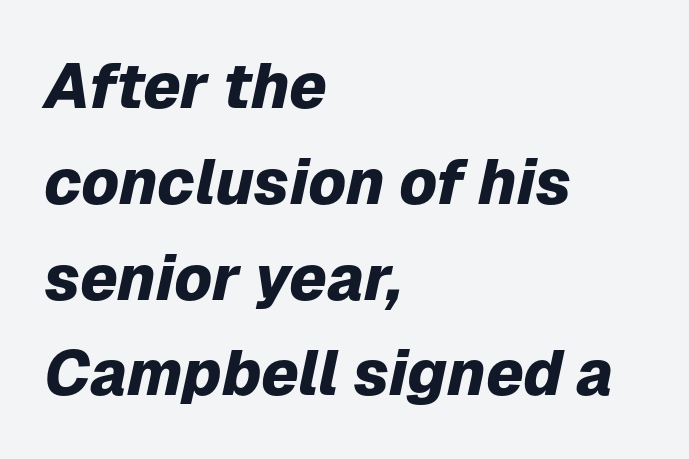
The image shows 63 px heavy type, italic (leaning right); set left-aligned, normal line spacing (1.52x), normal letter spacing, not underlined; low stroke contrast and a medium x-height.
